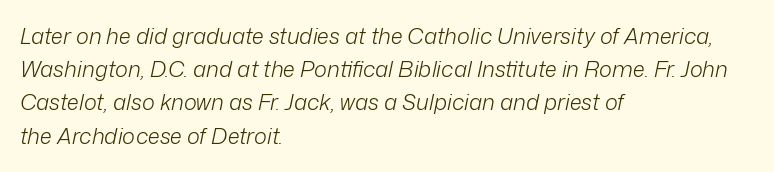
Q: Is the text bold? A: No.
Q: Is the text italic (slanted)? A: Yes, it leans right by about 12 degrees.
Q: Is the text underlined? A: No.
Q: How is the paragraph aligned? A: Left-aligned.
Q: Is the spacing between letters normal or unusually wide? A: Normal.
Q: Is the spacing between lines tight, normal or loose? A: Normal.
